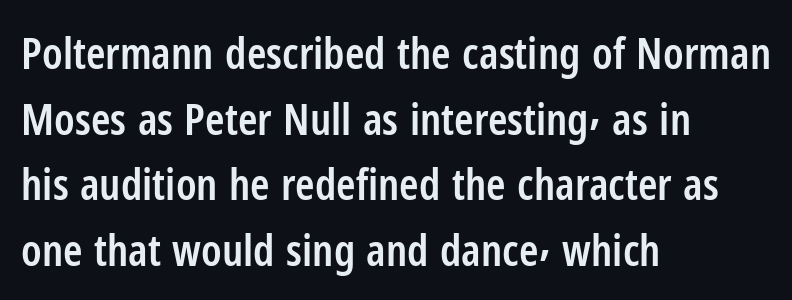
Q: Is the text bold? A: Semi-bold.
Q: Is the text italic (slanted)? A: No, it is upright.
Q: Is the typeface a serif or a sans-serif typeface? A: Sans-serif.
Q: Is the text underlined? A: No.
Q: How is the paragraph aligned? A: Left-aligned.
Q: Is the spacing between letters normal or unusually wide? A: Normal.
Q: Is the spacing between lines tight, normal or loose? A: Normal.
Q: Width (condensed, normal, or wide)? A: Condensed.
Q: Stroke contrast? A: Low.
Q: x-height? A: Medium.
Q: Monospaced? A: No.
